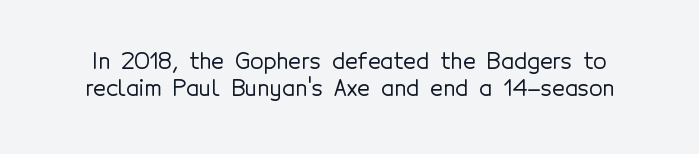
The lettering holds an erect, upright posture throughout. Inter-character spacing is left at the font's built-in metrics. Has an underline been added? It has not.
